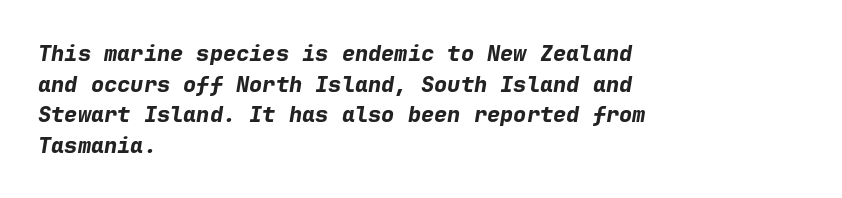
Leading: standard. Nothing unusual about the tracking: characters are spaced as the font intends. Horizontal alignment here is leftward, the default for most running prose. Nobody drew a line under any word here. The rendering uses a bold face; every stroke is thick and dark. You can tell it's italic because the verticals aren't actually vertical.
